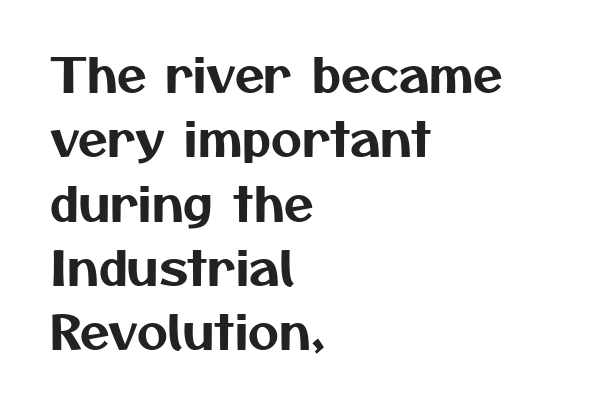
The image shows 48 px sans-serif type; set left-aligned, normal line spacing (1.34x), normal letter spacing, not underlined; medium stroke contrast and a medium x-height.
